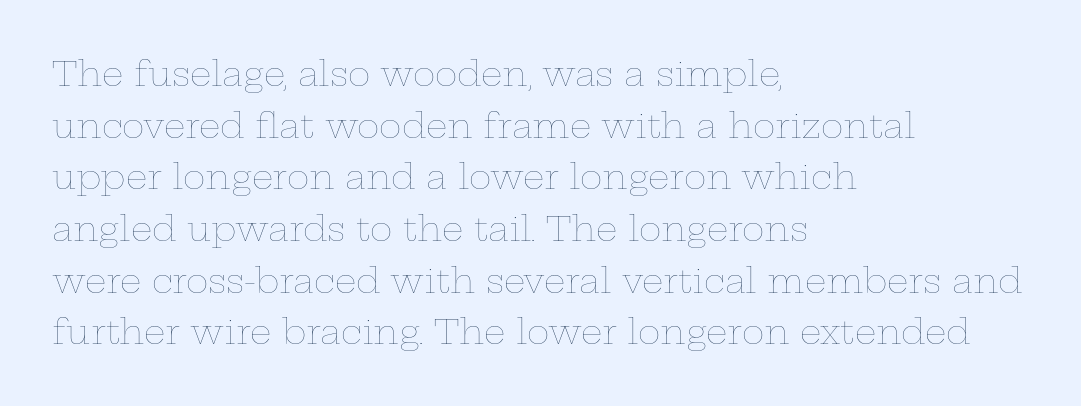
The image shows 34 px thin, wide type, upright; set left-aligned, normal line spacing (1.52x), normal letter spacing, not underlined; low stroke contrast and a medium x-height.
